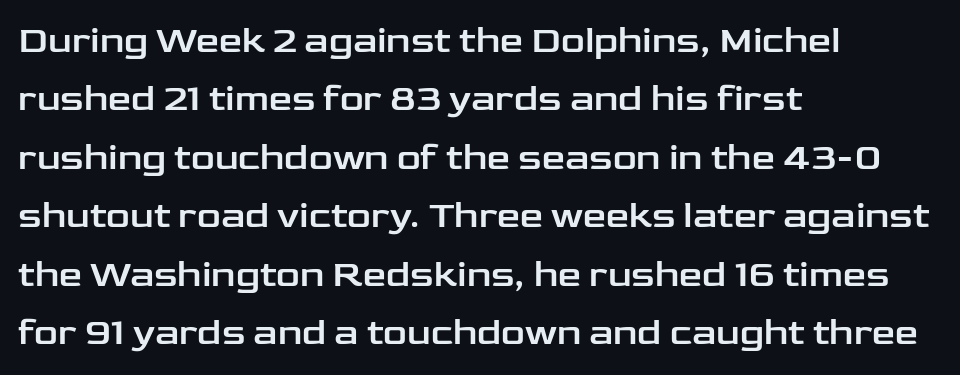
Q: Is the text italic (slanted)? A: No, it is upright.
Q: Is the typeface a serif or a sans-serif typeface? A: Sans-serif.
Q: Is the text underlined? A: No.
Q: How is the paragraph aligned? A: Left-aligned.
Q: Is the spacing between letters normal or unusually wide? A: Normal.
Q: Is the spacing between lines tight, normal or loose? A: Normal.
Q: Width (condensed, normal, or wide)? A: Wide.
Q: Stroke contrast? A: Low.
Q: x-height? A: Medium.
Q: Monospaced? A: No.
